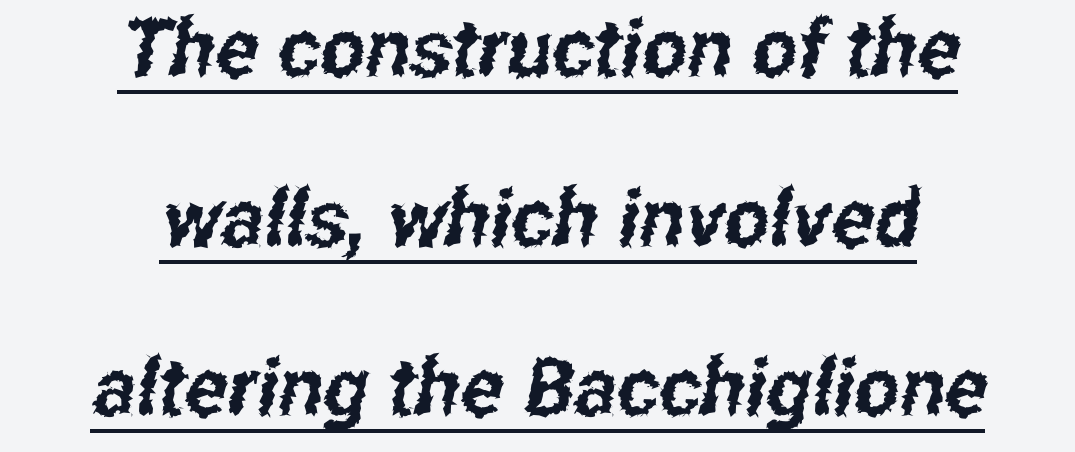
{"serif": "no", "width": "condensed", "stroke_contrast": "low", "x_height": "medium", "monospaced": "no", "underline": "yes", "align": "center", "line_spacing": "loose", "line_spacing_ratio": 2.12, "letter_spacing": "normal", "letter_spacing_em": 0.0, "glyph_px": 80}
